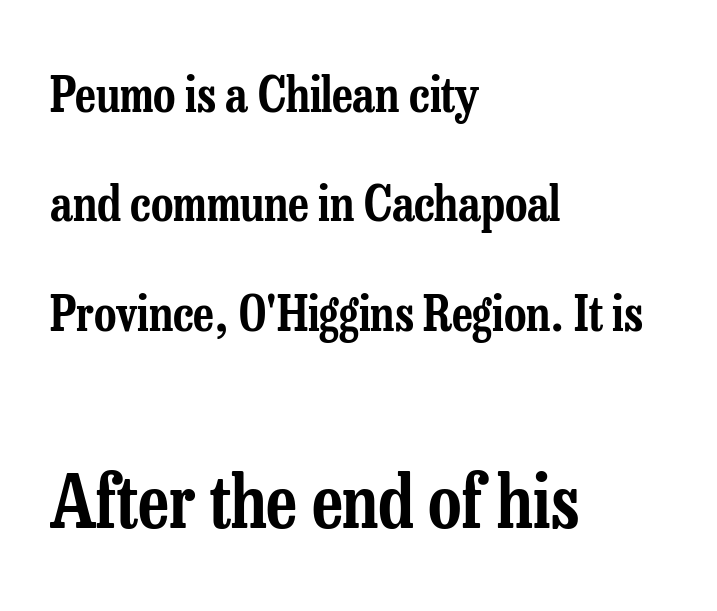
Q: Is the text italic (slanted)? A: No, it is upright.
Q: Is the typeface a serif or a sans-serif typeface? A: Serif.
Q: Is the text underlined? A: No.
Q: How is the paragraph aligned? A: Left-aligned.
Q: Is the spacing between letters normal or unusually wide? A: Normal.
Q: Is the spacing between lines tight, normal or loose? A: Loose.
Q: Which block of text is set in a larger size, the first (top) or the second (bottom)? A: The second (bottom) one.
Q: Width (condensed, normal, or wide)? A: Condensed.
Q: Stroke contrast? A: Low.
Q: x-height? A: Medium.
Q: Monospaced? A: No.
